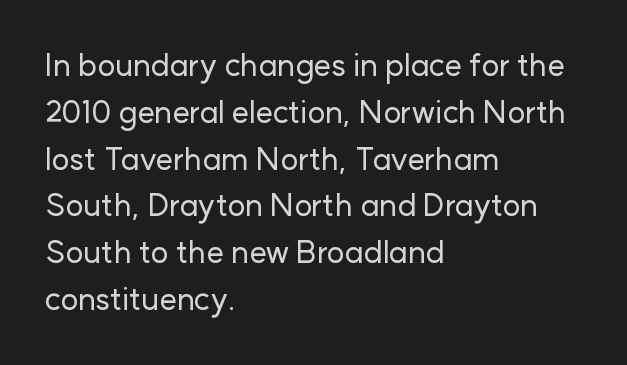
The image shows 31 px sans-serif type, upright; set left-aligned, normal line spacing (1.51x), normal letter spacing, not underlined; low stroke contrast and a medium x-height.
